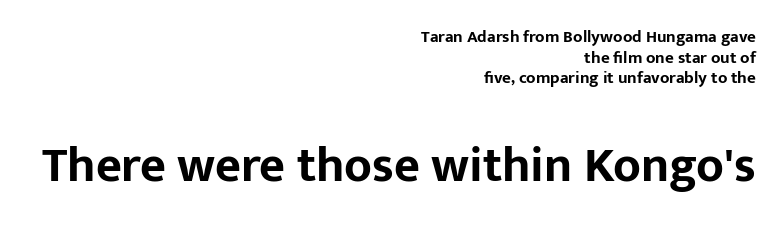
Q: Is the text bold? A: Yes.
Q: Is the text italic (slanted)? A: No, it is upright.
Q: Is the typeface a serif or a sans-serif typeface? A: Sans-serif.
Q: Is the text underlined? A: No.
Q: How is the paragraph aligned? A: Right-aligned.
Q: Is the spacing between letters normal or unusually wide? A: Normal.
Q: Which block of text is set in a larger size, the first (top) or the second (bottom)? A: The second (bottom) one.
Q: Width (condensed, normal, or wide)? A: Normal.
Q: Stroke contrast? A: Low.
Q: x-height? A: Medium.
Q: Monospaced? A: No.
